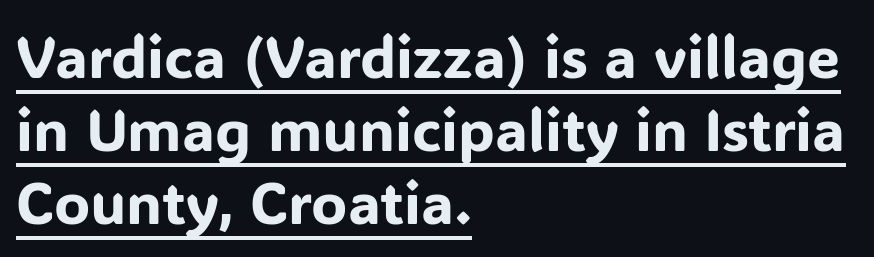
{"serif": "no", "italic": "no", "width": "normal", "stroke_contrast": "low", "x_height": "medium", "monospaced": "no", "underline": "yes", "align": "left", "line_spacing_ratio": 1.24, "letter_spacing": "normal", "letter_spacing_em": 0.0, "glyph_px": 59}
